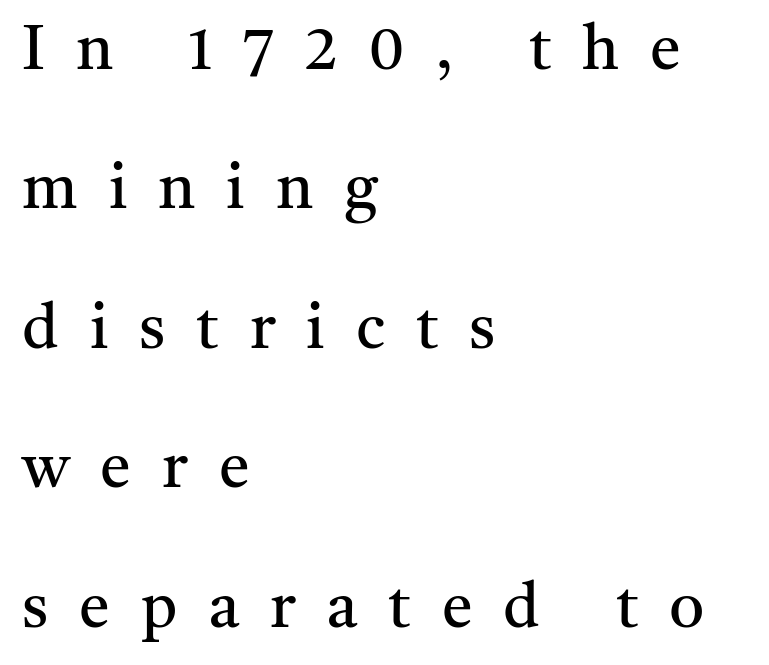
Q: Is the text bold? A: No.
Q: Is the text italic (slanted)? A: No, it is upright.
Q: Is the typeface a serif or a sans-serif typeface? A: Serif.
Q: Is the text underlined? A: No.
Q: How is the paragraph aligned? A: Left-aligned.
Q: Is the spacing between letters normal or unusually wide? A: Unusually wide.
Q: Is the spacing between lines tight, normal or loose? A: Loose.
Q: Width (condensed, normal, or wide)? A: Normal.
Q: Stroke contrast? A: Medium.
Q: x-height? A: Medium.
Q: Monospaced? A: No.
